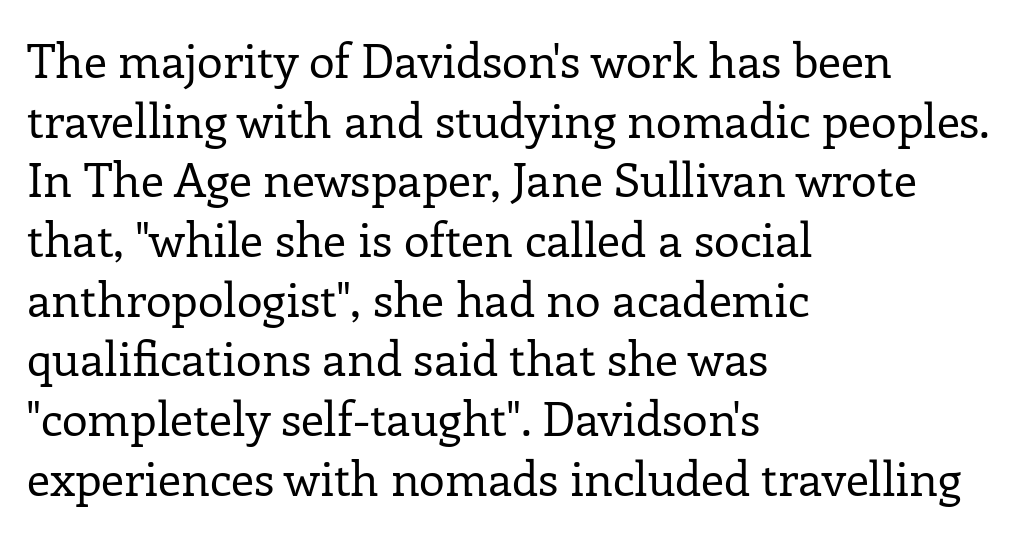
Q: Is the text bold? A: No.
Q: Is the text italic (slanted)? A: No, it is upright.
Q: Is the typeface a serif or a sans-serif typeface? A: Serif.
Q: Is the text underlined? A: No.
Q: How is the paragraph aligned? A: Left-aligned.
Q: Is the spacing between letters normal or unusually wide? A: Normal.
Q: Is the spacing between lines tight, normal or loose? A: Normal.
Q: Width (condensed, normal, or wide)? A: Normal.
Q: Stroke contrast? A: Low.
Q: x-height? A: Medium.
Q: Monospaced? A: No.
